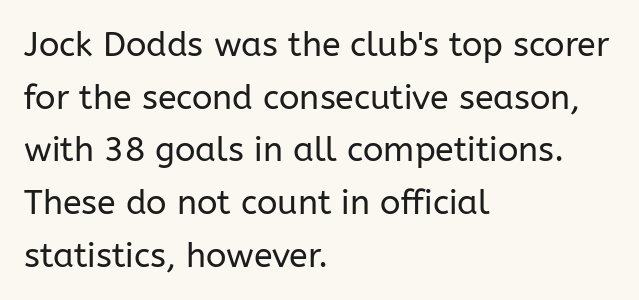
{"serif": "no", "italic": "no", "bold": "no", "weight": "regular", "width": "normal", "stroke_contrast": "low", "x_height": "medium", "monospaced": "no", "underline": "no", "align": "left", "line_spacing": "normal", "line_spacing_ratio": 1.55, "letter_spacing": "normal", "letter_spacing_em": 0.0, "glyph_px": 34}
